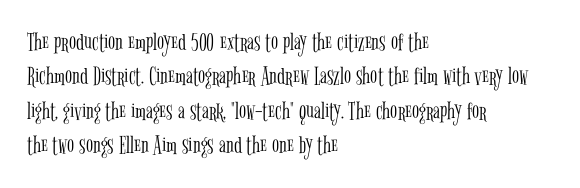
Leftover space on each line is placed entirely after the last word. Notice how the stems are strictly vertical — no italics here. The rendering uses a moderate line-height, typical for paragraphs. Underlining? Definitely not there. A light-to-regular cut is what we see here.
